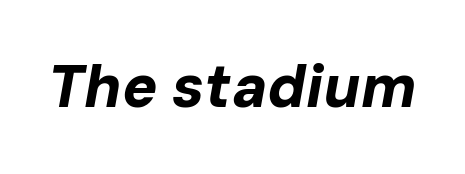
Q: Is the text bold? A: Yes.
Q: Is the text italic (slanted)? A: Yes, it leans right by about 10 degrees.
Q: Is the text underlined? A: No.
Q: Is the spacing between letters normal or unusually wide? A: Normal.
Q: Width (condensed, normal, or wide)? A: Normal.
Q: Stroke contrast? A: Low.
Q: x-height? A: Medium.
Q: Monospaced? A: No.
